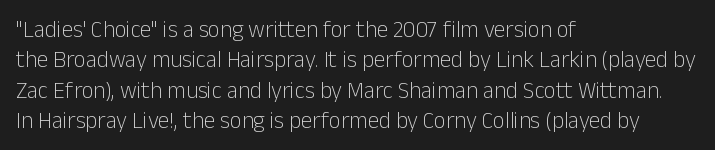
The image shows 23 px text type, upright; set left-aligned, normal line spacing (1.32x), normal letter spacing, not underlined.
